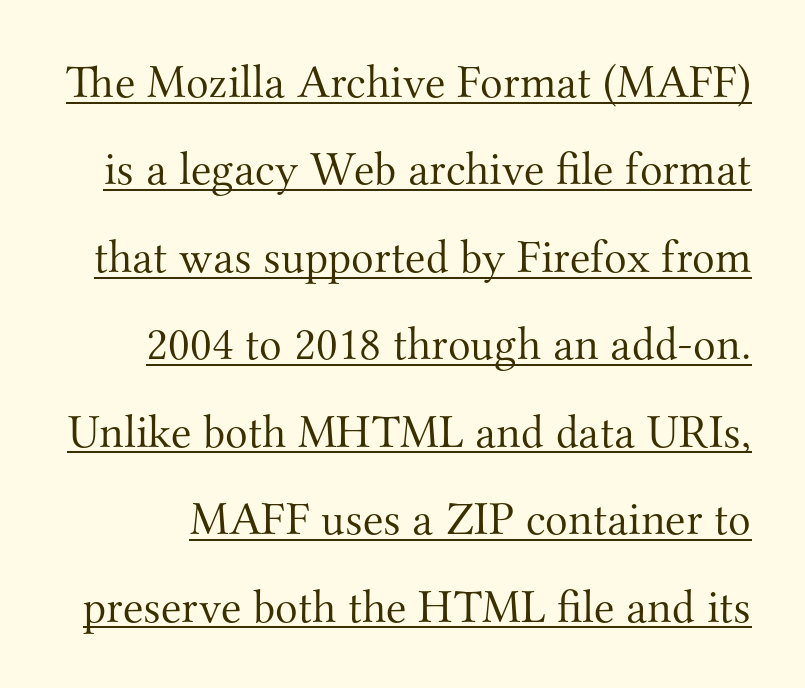
Think standard paragraph weight, or any step lighter than that. Looks like regular typesetting: each glyph gets only the width it needs. Type style note: has serifs. This sample uses plain, unmodified letter spacing. In terms of posture, this sample is upright. The rendered words wear a rule along their underside.
